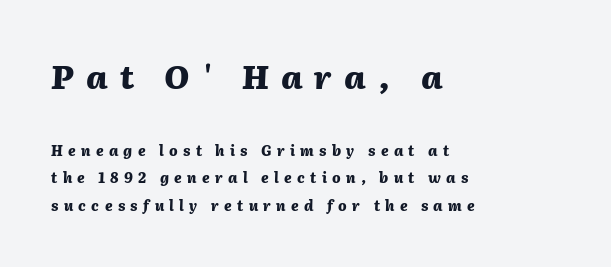
Q: Is the text bold? A: Yes.
Q: Is the text italic (slanted)? A: Yes, it leans right by about 2 degrees.
Q: Is the text underlined? A: No.
Q: How is the paragraph aligned? A: Left-aligned.
Q: Is the spacing between letters normal or unusually wide? A: Unusually wide.
Q: Is the spacing between lines tight, normal or loose? A: Loose.
Q: Which block of text is set in a larger size, the first (top) or the second (bottom)? A: The first (top) one.
Q: Width (condensed, normal, or wide)? A: Normal.
Q: Stroke contrast? A: Medium.
Q: x-height? A: Medium.
Q: Monospaced? A: No.
